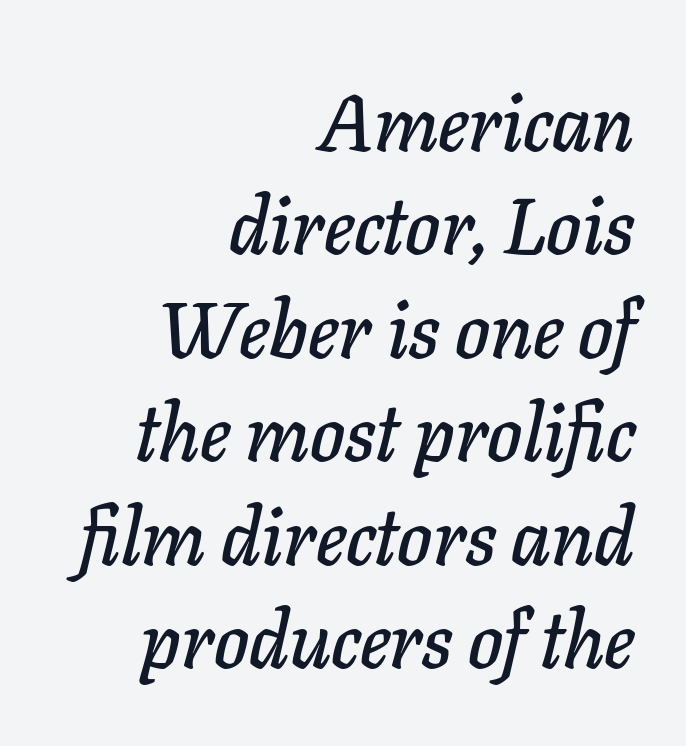
{"italic": "yes", "lean": "right", "slant_degrees": 11, "width": "normal", "stroke_contrast": "low", "x_height": "medium", "monospaced": "no", "underline": "no", "align": "right", "line_spacing": "normal", "line_spacing_ratio": 1.31, "letter_spacing": "normal", "letter_spacing_em": 0.0, "glyph_px": 79}
